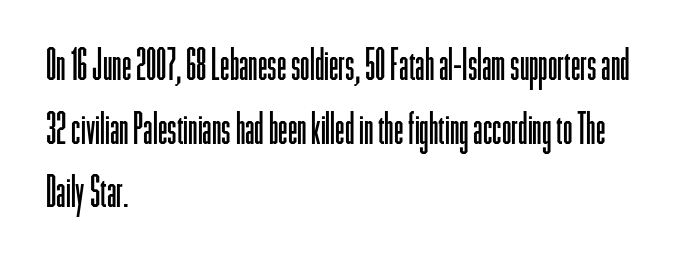
{"serif": "no", "italic": "no", "bold": "no", "weight": "light", "width": "condensed", "stroke_contrast": "low", "x_height": "medium", "monospaced": "no", "underline": "no", "align": "left", "line_spacing": "normal", "line_spacing_ratio": 1.48, "letter_spacing": "normal", "letter_spacing_em": 0.0, "glyph_px": 43}
